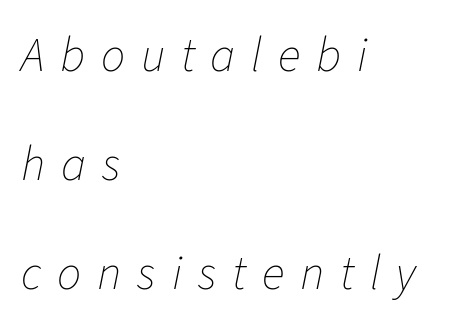
{"italic": "yes", "lean": "right", "slant_degrees": 11, "bold": "no", "weight": "thin", "width": "normal", "stroke_contrast": "low", "x_height": "medium", "monospaced": "no", "underline": "no", "align": "left", "line_spacing": "loose", "line_spacing_ratio": 2.27, "letter_spacing": "wide", "letter_spacing_em": 0.33, "glyph_px": 48}
